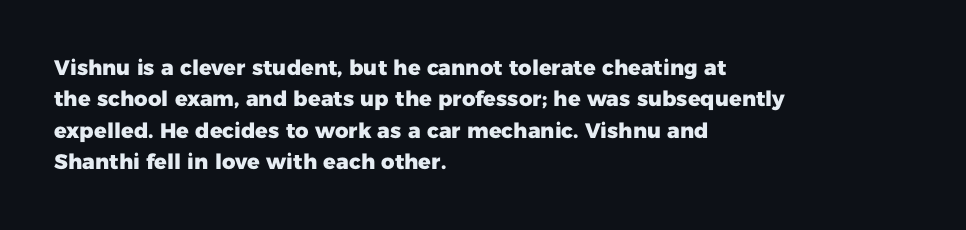
The image shows 21 px bold type, upright; set left-aligned, normal line spacing (1.5x), normal letter spacing, not underlined.
